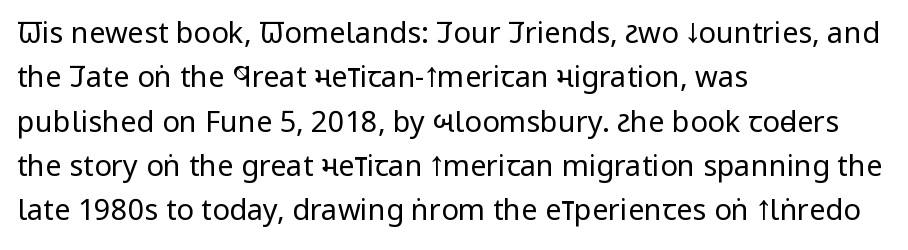
{"serif": "no", "italic": "no", "bold": "no", "weight": "regular", "width": "condensed", "stroke_contrast": "low", "x_height": "large", "monospaced": "no", "underline": "no", "align": "left", "line_spacing": "normal", "line_spacing_ratio": 1.53, "letter_spacing": "normal", "letter_spacing_em": 0.0, "glyph_px": 29}
